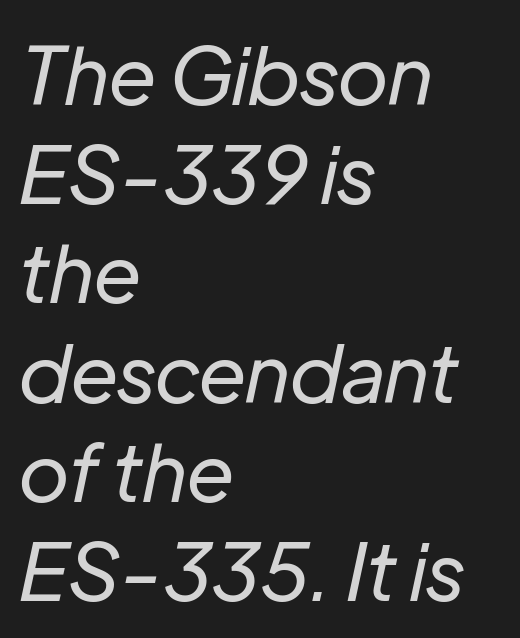
Q: Is the text bold? A: No.
Q: Is the text italic (slanted)? A: Yes, it leans right by about 12 degrees.
Q: Is the text underlined? A: No.
Q: How is the paragraph aligned? A: Left-aligned.
Q: Is the spacing between letters normal or unusually wide? A: Normal.
Q: Width (condensed, normal, or wide)? A: Normal.
Q: Stroke contrast? A: Low.
Q: x-height? A: Medium.
Q: Monospaced? A: No.
